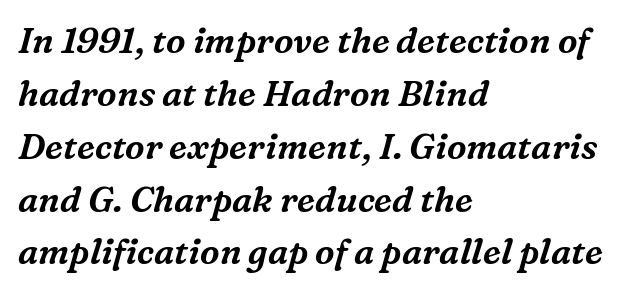
Q: Is the text italic (slanted)? A: Yes, it leans right by about 16 degrees.
Q: Is the typeface a serif or a sans-serif typeface? A: Serif.
Q: Is the text underlined? A: No.
Q: How is the paragraph aligned? A: Left-aligned.
Q: Is the spacing between letters normal or unusually wide? A: Normal.
Q: Is the spacing between lines tight, normal or loose? A: Normal.
Q: Width (condensed, normal, or wide)? A: Normal.
Q: Stroke contrast? A: Medium.
Q: x-height? A: Medium.
Q: Monospaced? A: No.
